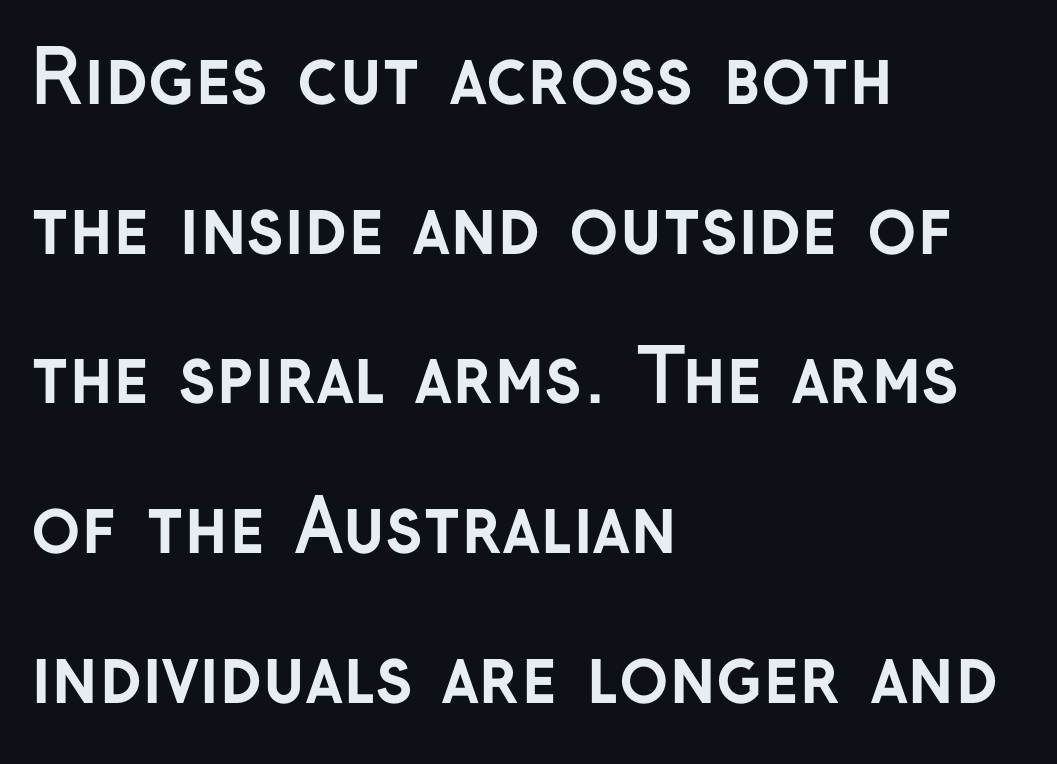
The image shows 73 px semibold sans-serif type, upright; set left-aligned, loose line spacing (2.05x), normal letter spacing, not underlined; low stroke contrast and a medium x-height.
